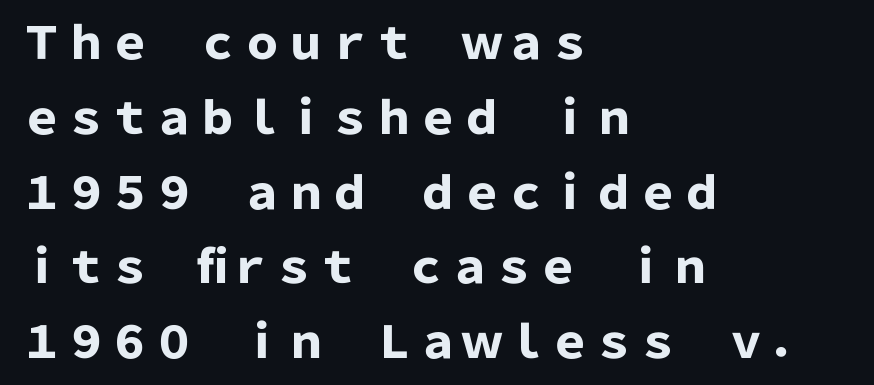
The image shows 44 px heavy sans-serif type, upright; set left-aligned, normal line spacing (1.7x), normal letter spacing, not underlined; low stroke contrast and a medium x-height.
